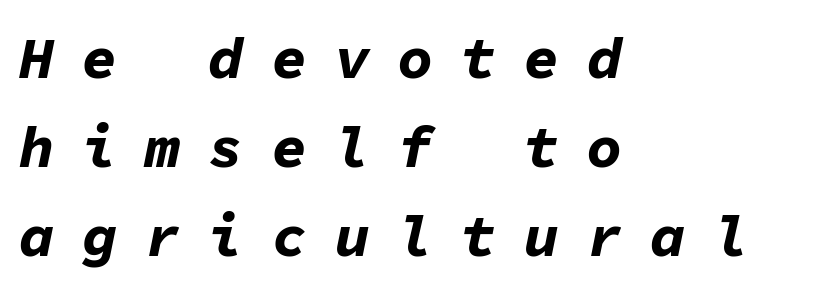
The letters march in equal steps, a hallmark of fixed-pitch type. The passage shown is not underscored anywhere. Tracking here is generous; glyphs stand well apart from one another. An italicized treatment has been applied to the whole sample.
